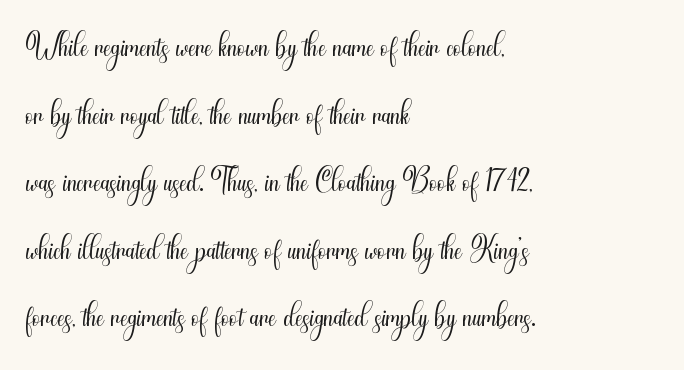
The image shows 46 px light, condensed sans-serif type; set left-aligned, normal line spacing (1.47x), normal letter spacing, not underlined; medium stroke contrast and a small x-height.
